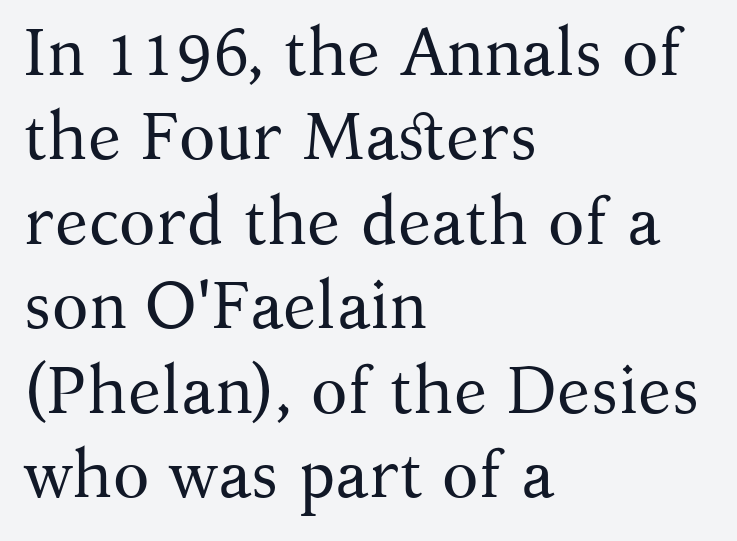
Italic? Not at all — the glyphs are vertical. The letterforms sit at book weight or below. The leading is moderate, giving the passage an even texture. Inter-character spacing is left at the font's built-in metrics. Caption: multi-line text, flush left, ragged right. Rule under the text: the space is simply empty.
